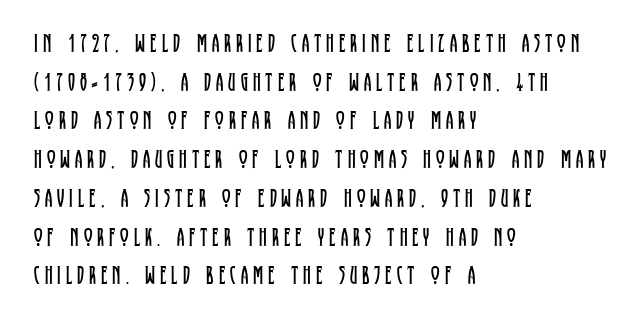
The image shows 26 px text type, upright; set left-aligned, normal line spacing (1.49x), not underlined.
